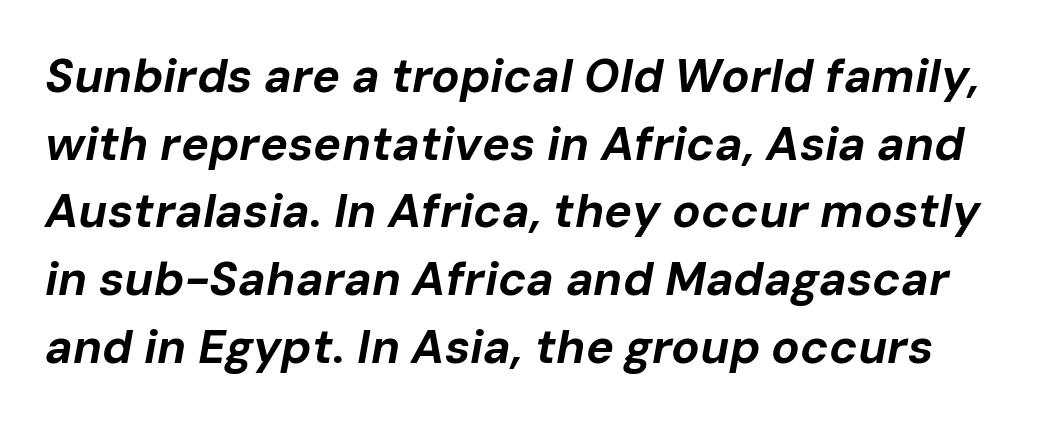
{"italic": "yes", "lean": "right", "slant_degrees": 10, "bold": "yes", "weight": "bold", "width": "normal", "stroke_contrast": "low", "x_height": "medium", "monospaced": "no", "underline": "no", "line_spacing": "normal", "line_spacing_ratio": 1.44, "letter_spacing": "normal", "letter_spacing_em": 0.0, "glyph_px": 47}
